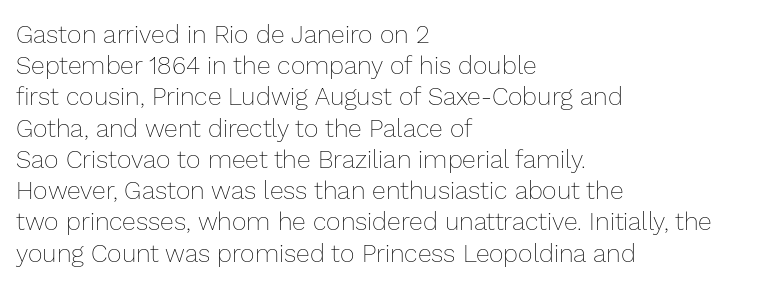
Q: Is the text bold? A: No.
Q: Is the text italic (slanted)? A: No, it is upright.
Q: Is the text underlined? A: No.
Q: How is the paragraph aligned? A: Left-aligned.
Q: Is the spacing between letters normal or unusually wide? A: Normal.
Q: Is the spacing between lines tight, normal or loose? A: Normal.
